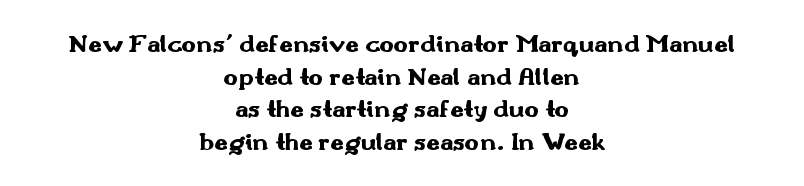
{"italic": "no", "bold": "yes", "underline": "no", "align": "center", "line_spacing": "normal", "line_spacing_ratio": 1.36, "letter_spacing": "normal", "letter_spacing_em": 0.0, "glyph_px": 24}
